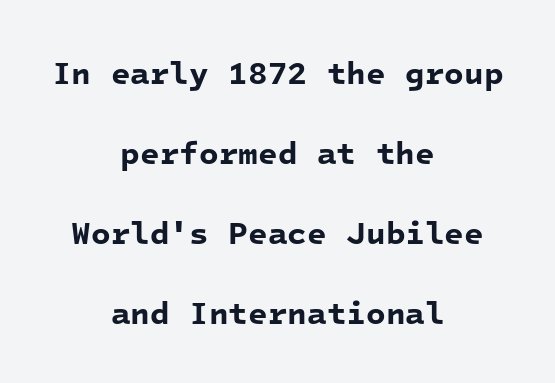
Q: Is the text bold? A: Yes.
Q: Is the typeface a serif or a sans-serif typeface? A: Sans-serif.
Q: Is the text underlined? A: No.
Q: How is the paragraph aligned? A: Centered.
Q: Is the spacing between letters normal or unusually wide? A: Normal.
Q: Is the spacing between lines tight, normal or loose? A: Loose.
Q: Width (condensed, normal, or wide)? A: Normal.
Q: Stroke contrast? A: Low.
Q: x-height? A: Medium.
Q: Monospaced? A: Yes.
